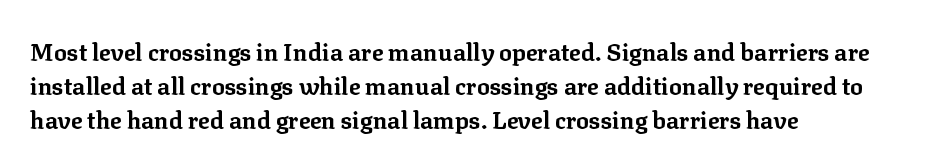
{"italic": "no", "bold": "yes", "underline": "no", "align": "left", "line_spacing": "normal", "line_spacing_ratio": 1.41, "letter_spacing": "normal", "letter_spacing_em": 0.0, "glyph_px": 24}
